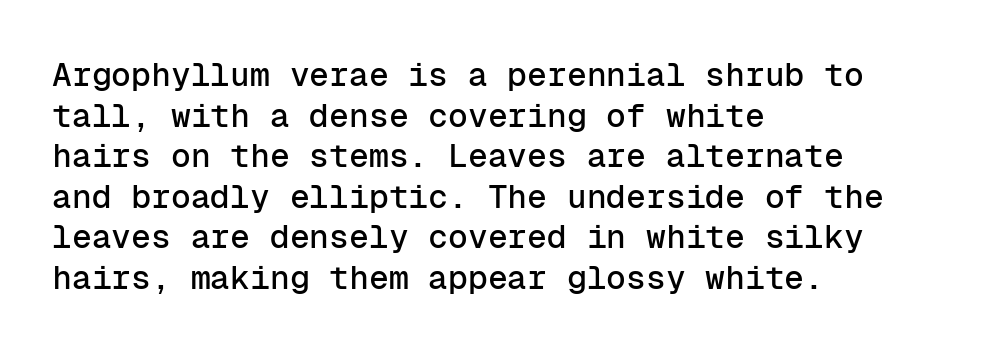
{"serif": "no", "italic": "no", "width": "normal", "stroke_contrast": "low", "x_height": "medium", "monospaced": "yes", "underline": "no", "align": "left", "line_spacing_ratio": 1.23, "letter_spacing": "normal", "letter_spacing_em": 0.0, "glyph_px": 33}
